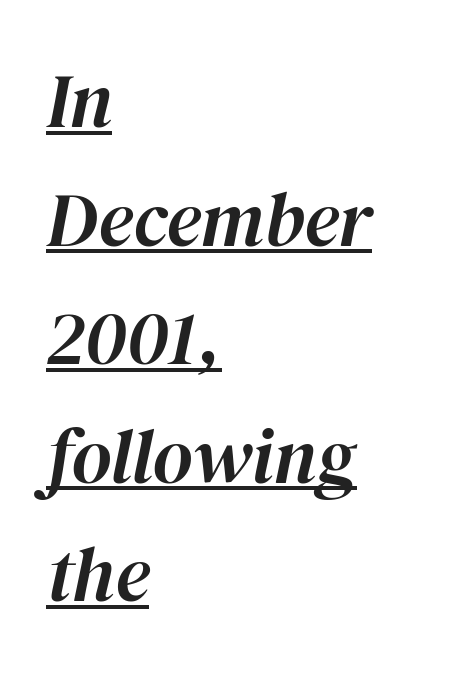
Q: Is the text italic (slanted)? A: Yes, it leans right by about 12 degrees.
Q: Is the text underlined? A: Yes.
Q: How is the paragraph aligned? A: Left-aligned.
Q: Is the spacing between letters normal or unusually wide? A: Normal.
Q: Is the spacing between lines tight, normal or loose? A: Normal.
Q: Width (condensed, normal, or wide)? A: Normal.
Q: Stroke contrast? A: High.
Q: x-height? A: Medium.
Q: Monospaced? A: No.
